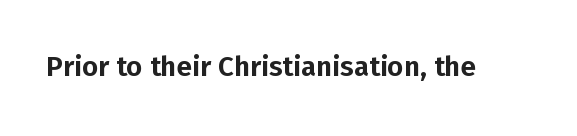
Q: Is the text italic (slanted)? A: No, it is upright.
Q: Is the typeface a serif or a sans-serif typeface? A: Sans-serif.
Q: Is the text underlined? A: No.
Q: Is the spacing between letters normal or unusually wide? A: Normal.
Q: Width (condensed, normal, or wide)? A: Normal.
Q: Stroke contrast? A: Low.
Q: x-height? A: Medium.
Q: Monospaced? A: No.
